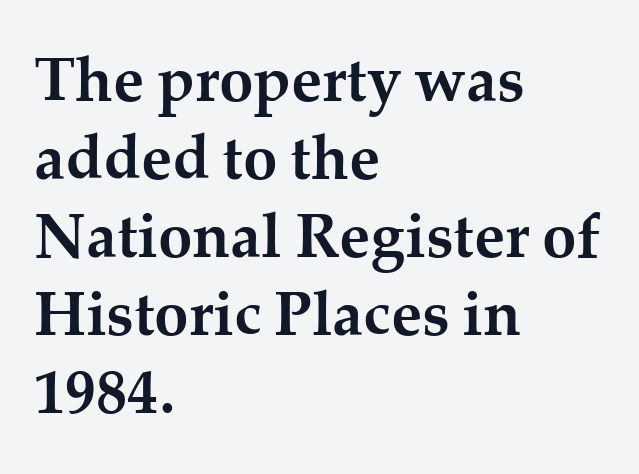
Little horizontal feet cap the strokes, marking this as serif type. Quick note: underline off. Between one letter and the next there's only the usual sliver of space. The letters advance in unequal steps, a hallmark of proportional type. One glance says typical: line gaps are just what's usual.
